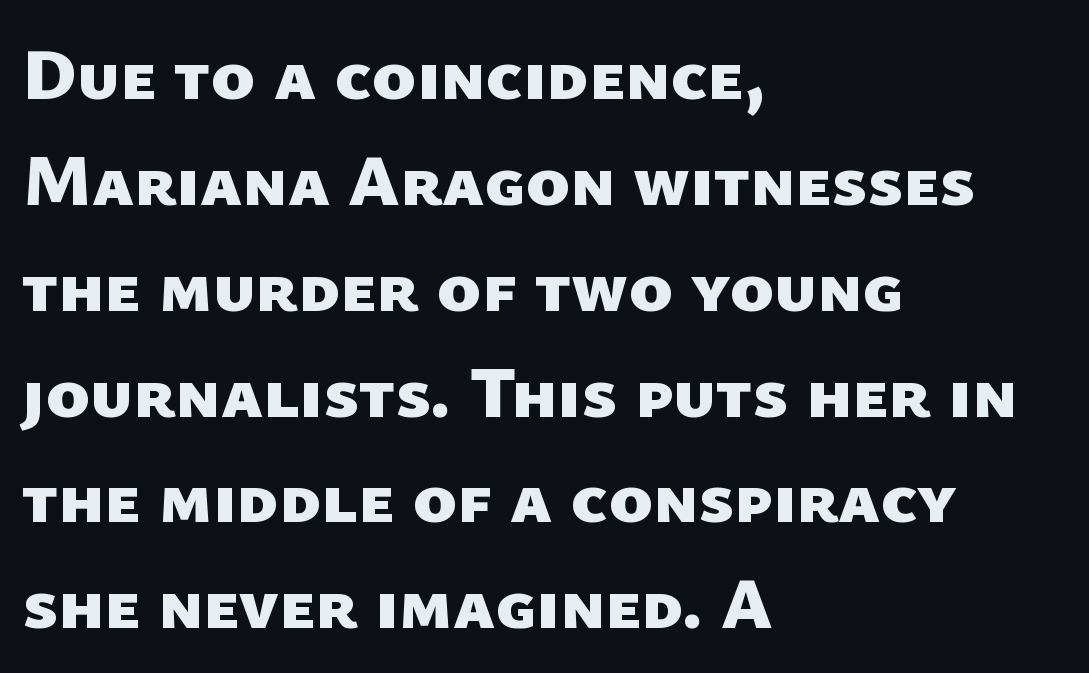
The image shows 73 px heavy sans-serif type; set left-aligned, normal line spacing (1.45x), normal letter spacing, not underlined; low stroke contrast and a medium x-height.
